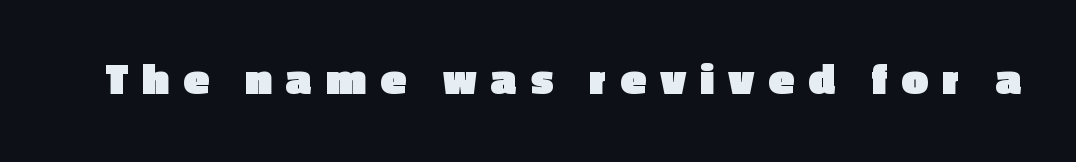
Upright lettering throughout. You could not count columns in this text — the font is proportionally spaced. The zone under the glyphs is completely vacant. You can tell from the bare stems that sans-serif type was used. Caption: bold face, heavy strokes. Short note: letters widely spaced.
